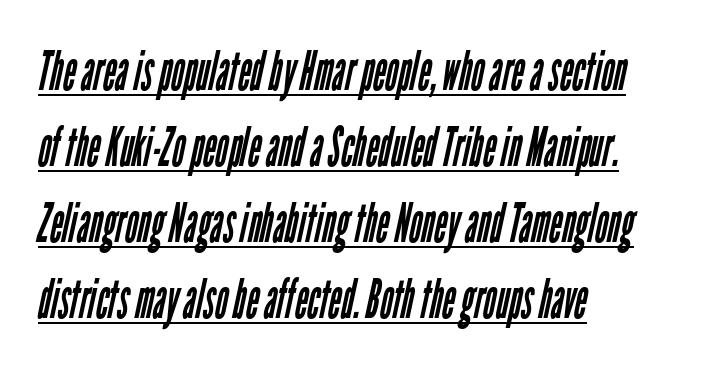
The image shows 55 px regular-weight, condensed sans-serif type; set left-aligned, normal line spacing (1.38x), normal letter spacing, underlined; low stroke contrast and a medium x-height.
